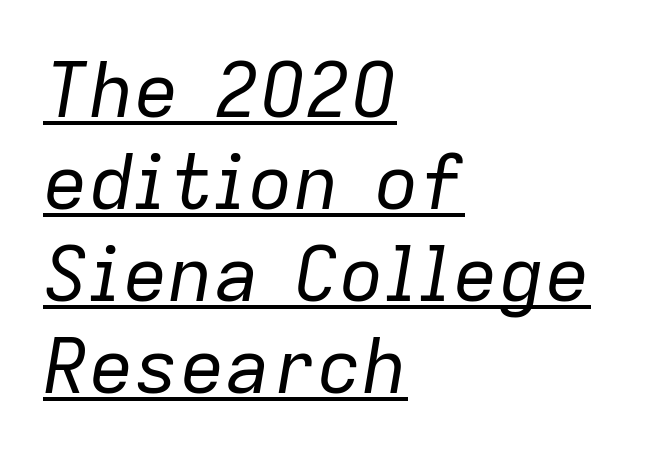
The compositor pushed each line to the left boundary. This is not heavy type; no bold has been used. Varying glyph widths throughout — classic text-font behaviour. This rendering leaves character spacing at its baseline value. The sample's only ornament is a line tracing under the words. The font's italic variant was chosen for this text.
